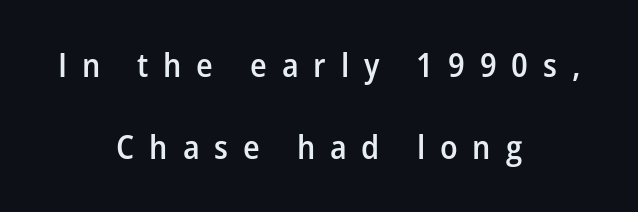
The image shows 33 px semibold sans-serif type, upright; set centered, loose line spacing (2.49x), unusually wide letter spacing (+0.45 em), not underlined; low stroke contrast and a medium x-height.
